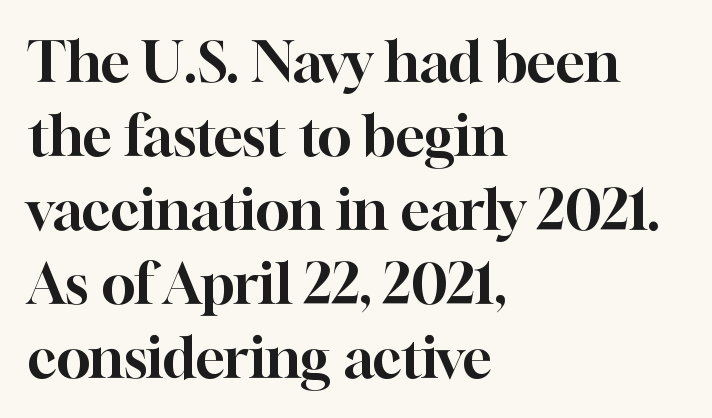
Note the varied advance widths — an 'i' is clearly narrower than an 'm'. The text was rendered using a seriffed face with decorative stroke endings. All the whitespace from short lines collects on the right. Caption: standard tracking, unaltered. Vertically, the passage feels balanced, rows spaced as you'd expect. Unmarked baselines from the first word to the last.
